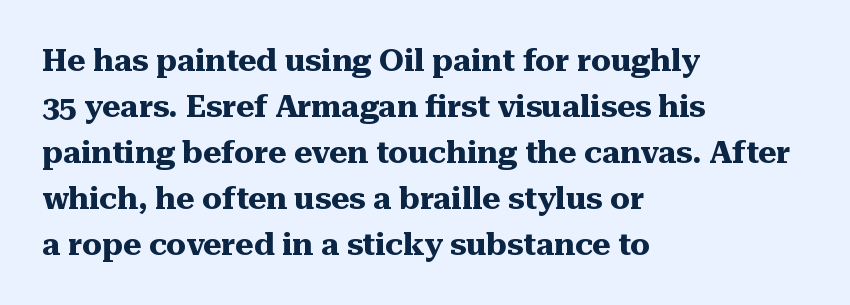
{"serif": "yes", "italic": "no", "bold": "yes", "weight": "heavy", "width": "normal", "stroke_contrast": "medium", "x_height": "medium", "monospaced": "no", "underline": "no", "align": "left", "line_spacing": "normal", "line_spacing_ratio": 1.48, "letter_spacing": "normal", "letter_spacing_em": 0.0, "glyph_px": 31}
